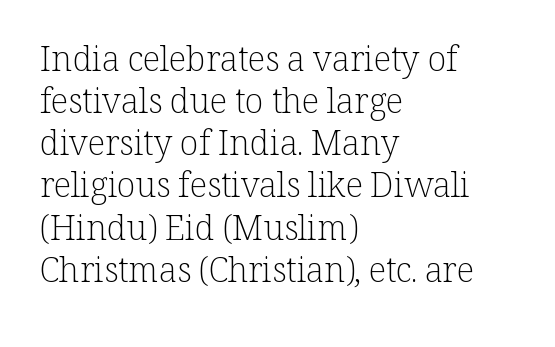
The image shows 34 px light serif type, upright; set left-aligned, line spacing 1.24x, normal letter spacing, not underlined; low stroke contrast and a medium x-height.
